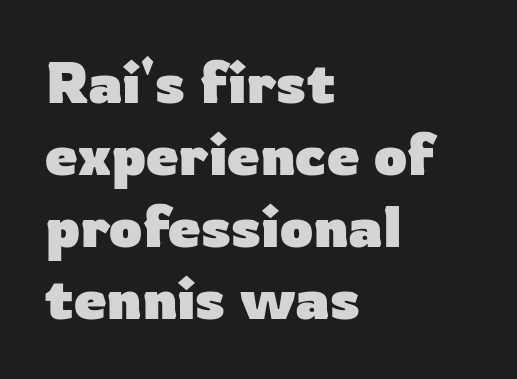
These lines are composed in type without serifs. Nope, not italic — everything's standing straight. The letterforms sit shoulder to shoulder at normal distance. Which margin do the lines hug? The left one — the right edge is uneven. The zone under the glyphs is completely vacant.
